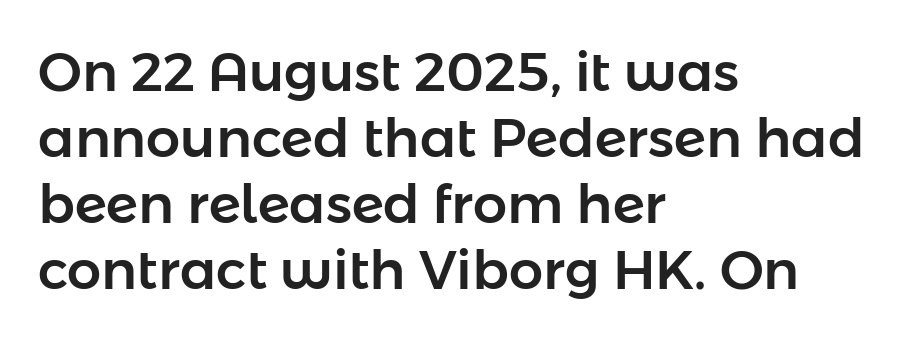
{"serif": "no", "italic": "no", "width": "normal", "stroke_contrast": "low", "x_height": "medium", "monospaced": "no", "underline": "no", "align": "left", "line_spacing_ratio": 1.22, "letter_spacing": "normal", "letter_spacing_em": 0.0, "glyph_px": 54}
